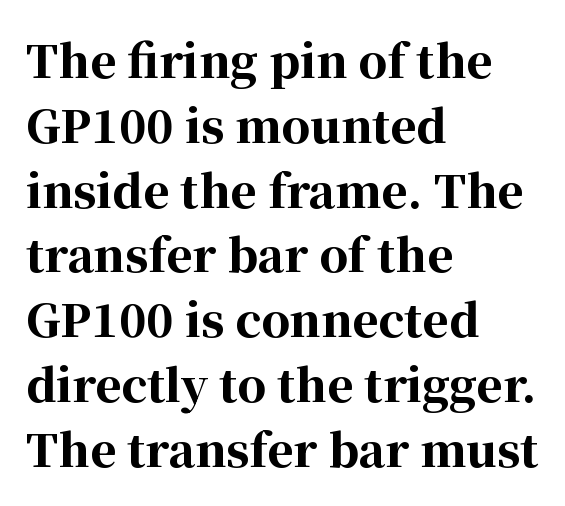
The image shows 45 px bold serif type, upright; set left-aligned, normal line spacing (1.44x), normal letter spacing, not underlined; high stroke contrast and a medium x-height.
